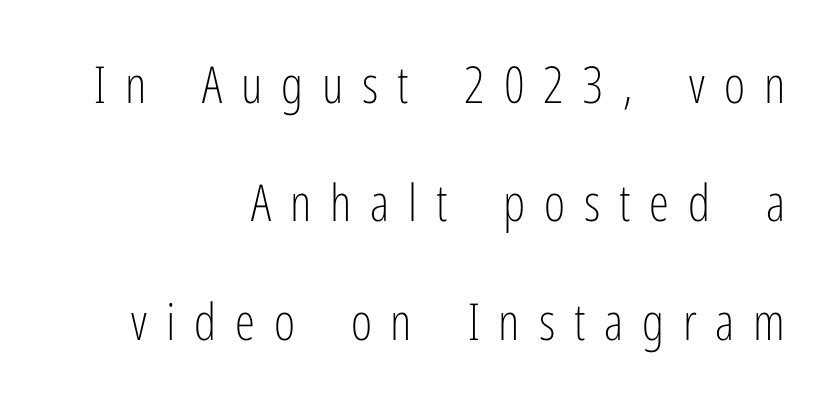
Caption: multi-line text, flush right, ragged left. These lines are composed in type without serifs. Quick note: not italic, upright. On a weight scale, this lands at 450 or below. Plain, unruled lines of type.
